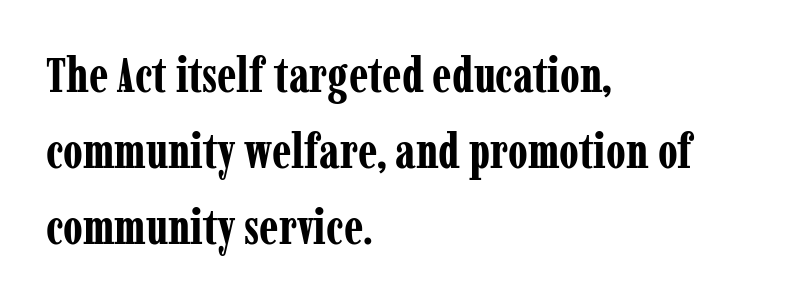
The string is rendered with underlining switched off. The ragged edge is on the right, which tells us the setting is flush left. The passage shown is typed in a proportional face where columns would drift. Strokes here are thick enough to call this a true bold.
